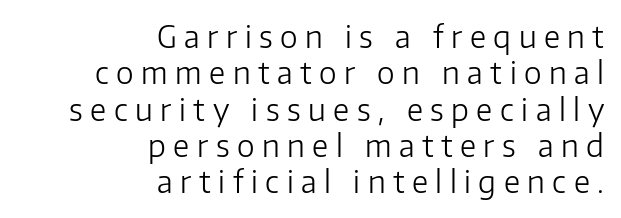
Q: Is the text bold? A: No.
Q: Is the text italic (slanted)? A: No, it is upright.
Q: Is the typeface a serif or a sans-serif typeface? A: Sans-serif.
Q: Is the text underlined? A: No.
Q: How is the paragraph aligned? A: Right-aligned.
Q: Is the spacing between letters normal or unusually wide? A: Unusually wide.
Q: Width (condensed, normal, or wide)? A: Normal.
Q: Stroke contrast? A: Low.
Q: x-height? A: Medium.
Q: Monospaced? A: No.
